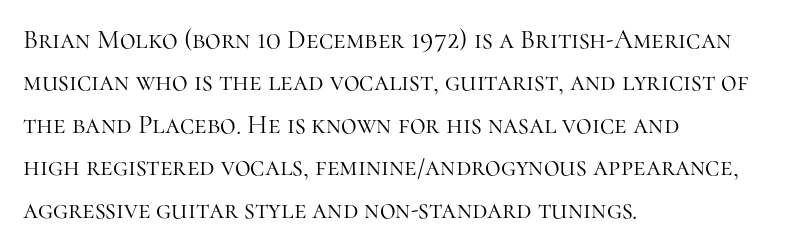
Characters follow at the spacing the type designer built in. Where is the straight margin? On the left. Weight: regular or lighter. Check the space under the baseline: it is left empty. Each new line begins a customary step beneath the previous one.
